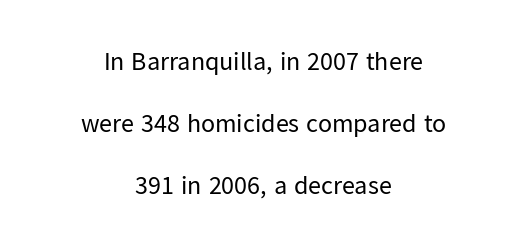
{"italic": "no", "bold": "no", "underline": "no", "align": "center", "line_spacing": "loose", "line_spacing_ratio": 2.39, "letter_spacing": "normal", "letter_spacing_em": 0.0, "glyph_px": 26}
